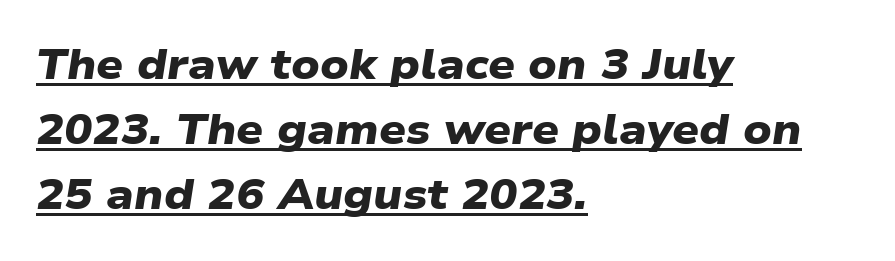
How are the letters spaced? Ordinarily, with no added tracking. Like a heading marked for emphasis, these lines bear an underscore. The glyphs have the mass of a bold cut. Layout note: lines flush left. The rows are spaced the way most documents space them.
